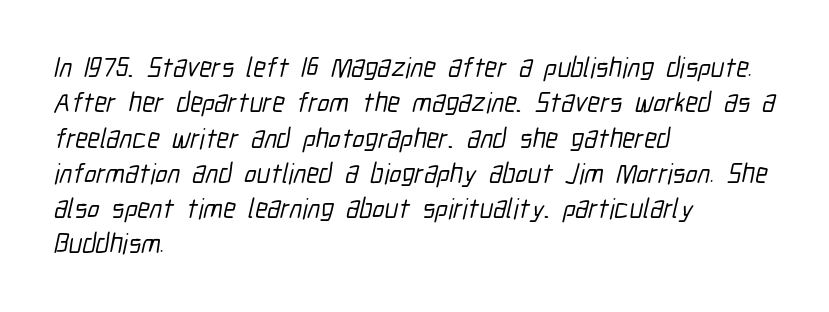
The image shows 28 px condensed sans-serif type; set left-aligned, normal line spacing (1.26x), normal letter spacing, not underlined; low stroke contrast and a medium x-height.
